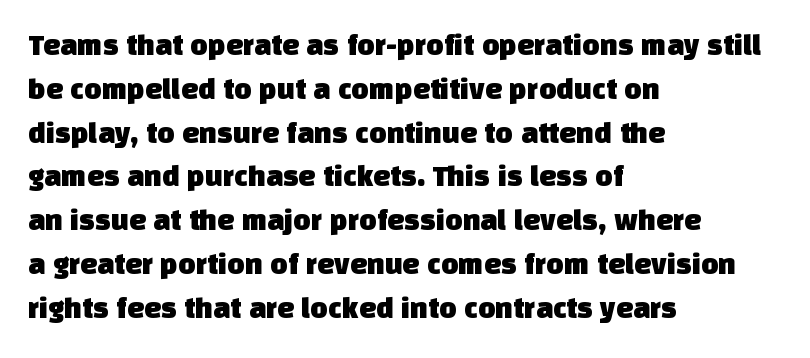
Each row of text sits above clean, open space. The font family rendered here belongs to the sans-serif group. Do the characters align in a grid? No, the font is proportional. The type is set solid horizontally, with unmodified tracking. The ragged edge is on the right, which tells us the setting is flush left.
